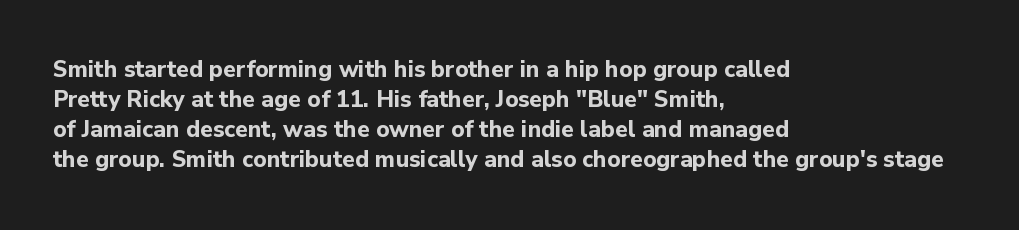
Does extra space separate the letters? No, they use regular spacing. The passage is arranged the way most books set body copy — flush left. Successive baselines arrive at the customary interval. Posture: upright roman. Is the type bold? Yes — the strokes are clearly thick and heavy.
